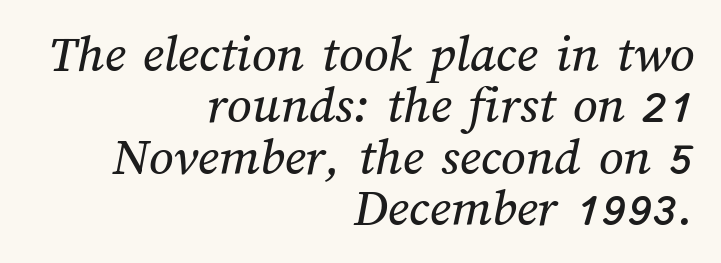
The image shows 54 px text type; set right-aligned, tight line spacing (0.95x), normal letter spacing, not underlined; medium stroke contrast and a medium x-height.
